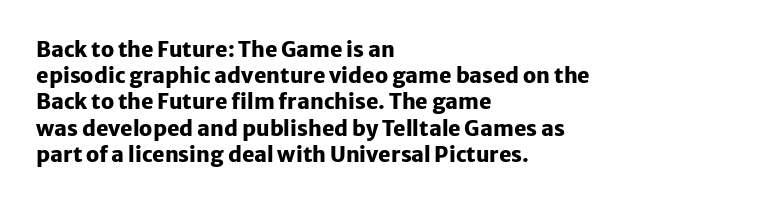
The image shows 21 px bold type, upright; set left-aligned, normal line spacing (1.25x), normal letter spacing, not underlined.
